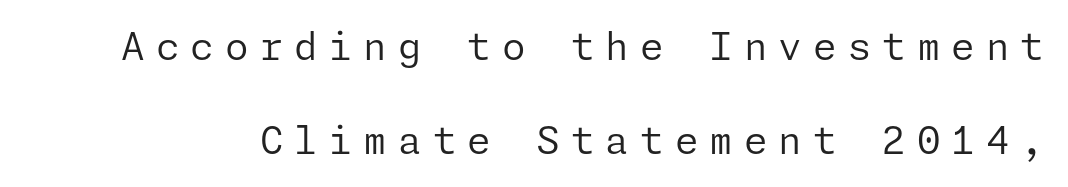
Q: Is the text bold? A: No.
Q: Is the text italic (slanted)? A: No, it is upright.
Q: Is the typeface a serif or a sans-serif typeface? A: Sans-serif.
Q: Is the text underlined? A: No.
Q: Is the spacing between letters normal or unusually wide? A: Unusually wide.
Q: Is the spacing between lines tight, normal or loose? A: Loose.
Q: Width (condensed, normal, or wide)? A: Normal.
Q: Stroke contrast? A: Low.
Q: x-height? A: Medium.
